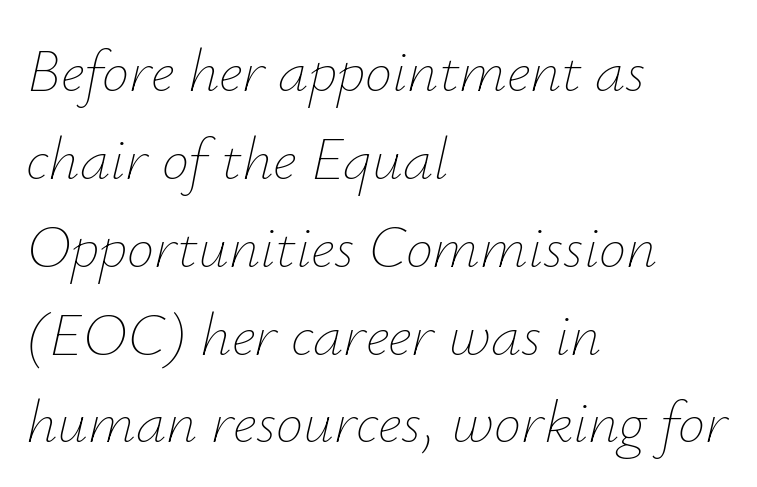
Character widths vary here, with narrow letters taking less room than wide ones. Students, note that the glyphs here touch the page at normal intervals. Teacher's note: observe the even left margin — that is flush-left alignment. The glyphs are unaccompanied by any horizontal stroke below them.
